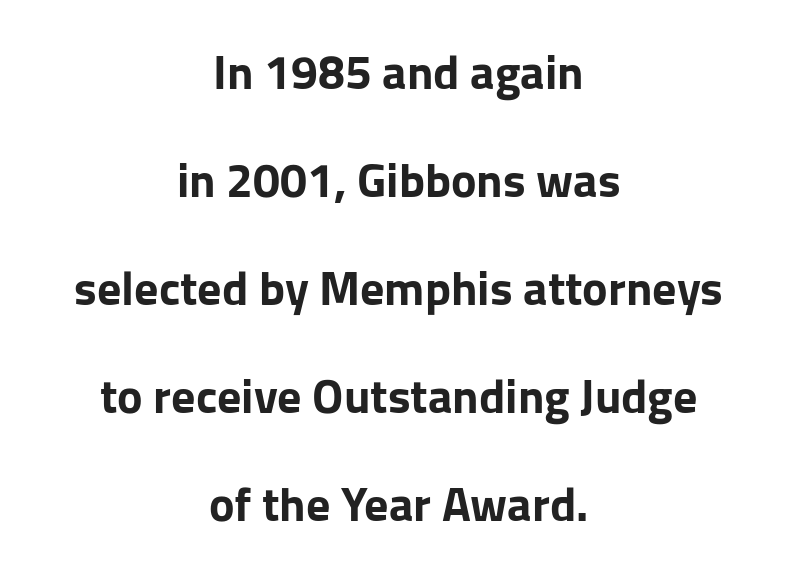
Q: Is the text bold? A: Yes.
Q: Is the text italic (slanted)? A: No, it is upright.
Q: Is the typeface a serif or a sans-serif typeface? A: Sans-serif.
Q: Is the text underlined? A: No.
Q: How is the paragraph aligned? A: Centered.
Q: Is the spacing between letters normal or unusually wide? A: Normal.
Q: Is the spacing between lines tight, normal or loose? A: Loose.
Q: Width (condensed, normal, or wide)? A: Normal.
Q: Stroke contrast? A: Low.
Q: x-height? A: Medium.
Q: Monospaced? A: No.
